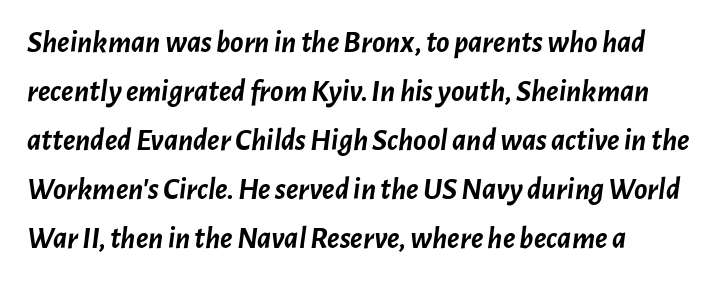
Line spacing here is normal. The font is running at its bold setting. Tracking here is standard; glyphs follow each other at the usual distance. Just letters on the line, the space beneath them empty.
